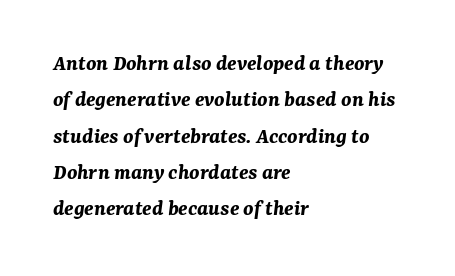
{"italic": "yes", "lean": "right", "slant_degrees": 7, "bold": "yes", "underline": "no", "align": "left", "line_spacing": "normal", "line_spacing_ratio": 1.58, "letter_spacing": "normal", "letter_spacing_em": 0.0, "glyph_px": 23}
